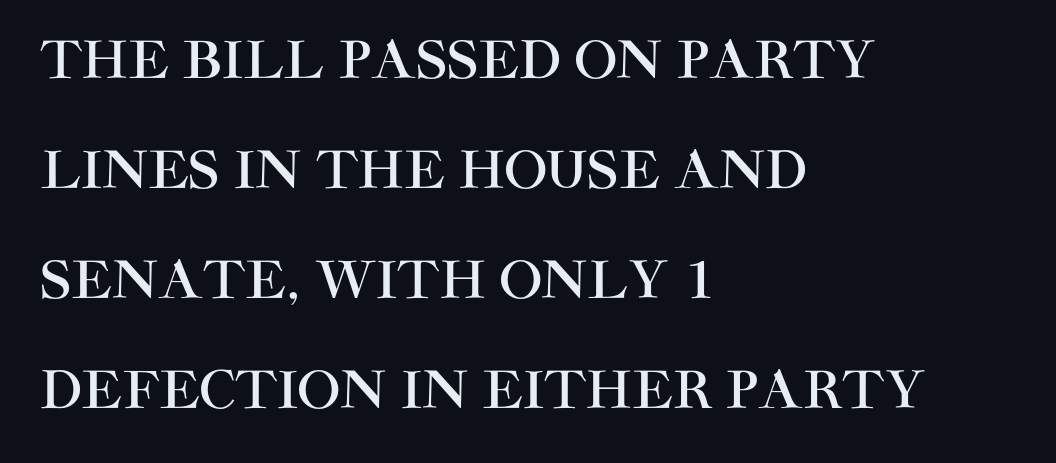
{"serif": "no", "italic": "no", "width": "normal", "stroke_contrast": "high", "x_height": "large", "monospaced": "no", "underline": "no", "align": "left", "line_spacing": "loose", "line_spacing_ratio": 2.16, "letter_spacing": "normal", "letter_spacing_em": 0.0, "glyph_px": 51}
